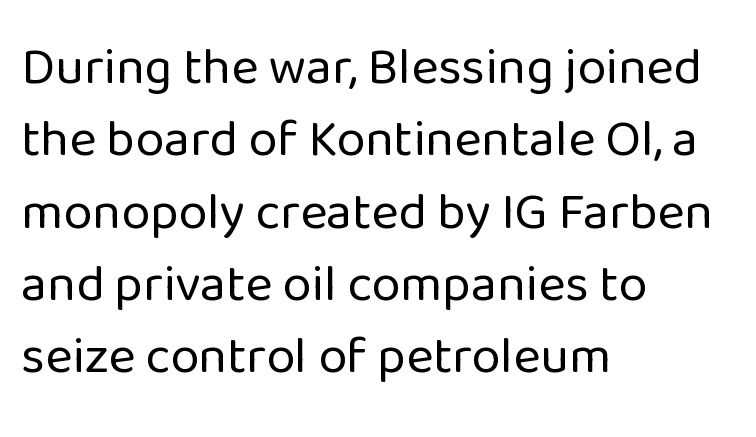
{"serif": "no", "italic": "no", "bold": "no", "weight": "regular", "width": "normal", "stroke_contrast": "low", "x_height": "medium", "monospaced": "no", "underline": "no", "align": "left", "line_spacing": "normal", "line_spacing_ratio": 1.39, "letter_spacing": "normal", "letter_spacing_em": 0.0, "glyph_px": 52}
